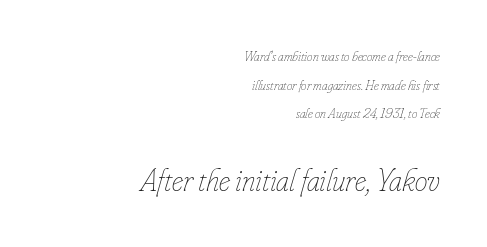
{"italic": "yes", "lean": "right", "slant_degrees": 16, "bold": "no", "weight": "thin", "width": "condensed", "stroke_contrast": "low", "x_height": "small", "monospaced": "no", "underline": "no", "align": "right", "line_spacing": "loose", "line_spacing_ratio": 2.05, "letter_spacing": "normal", "letter_spacing_em": 0.0, "larger_block": "second", "size_ratio": 2.29, "glyph_px": 32}
